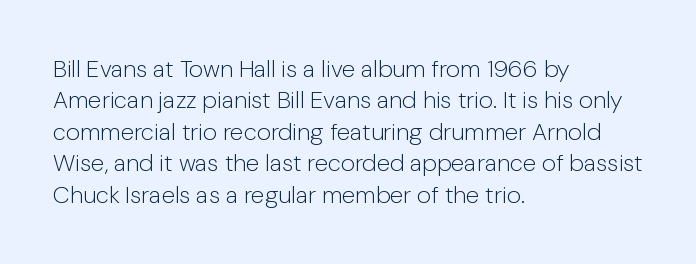
What stands out about the letter spacing? Nothing — it is the standard amount. Unmarked baselines from the first word to the last. The rendering anchors every line to the left-hand side. Regarding leading, the lines here are spaced in the standard way. Compared with a typical body face, this is equally light or lighter still. In terms of posture, this sample is upright.
